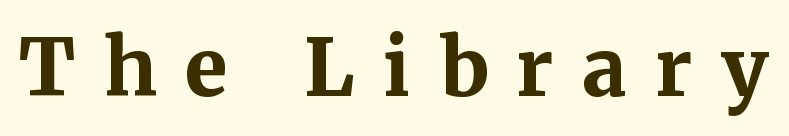
Q: Is the text bold? A: Yes.
Q: Is the text italic (slanted)? A: No, it is upright.
Q: Is the typeface a serif or a sans-serif typeface? A: Serif.
Q: Is the text underlined? A: No.
Q: Is the spacing between letters normal or unusually wide? A: Unusually wide.
Q: Width (condensed, normal, or wide)? A: Normal.
Q: Stroke contrast? A: Medium.
Q: x-height? A: Medium.
Q: Monospaced? A: No.
